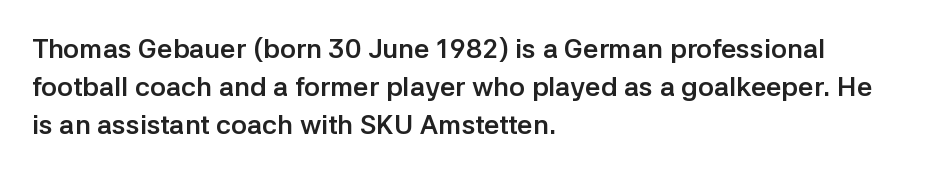
{"italic": "no", "bold": "yes", "underline": "no", "align": "left", "line_spacing": "normal", "line_spacing_ratio": 1.41, "letter_spacing": "normal", "letter_spacing_em": 0.0, "glyph_px": 27}
